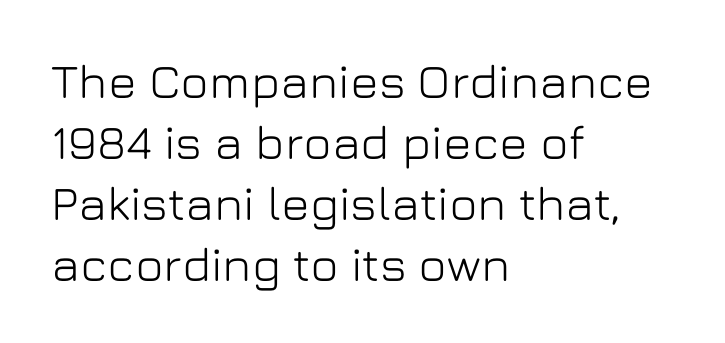
{"serif": "no", "italic": "no", "width": "normal", "stroke_contrast": "low", "x_height": "medium", "monospaced": "no", "underline": "no", "align": "left", "line_spacing": "normal", "line_spacing_ratio": 1.27, "letter_spacing": "normal", "letter_spacing_em": 0.0, "glyph_px": 48}
